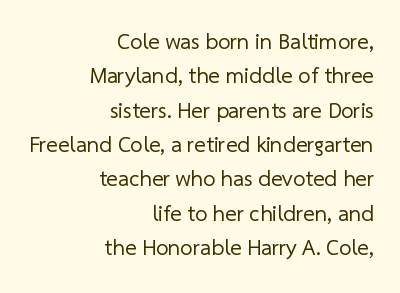
{"bold": "no", "underline": "no", "align": "right", "line_spacing": "normal", "line_spacing_ratio": 1.56, "letter_spacing": "normal", "letter_spacing_em": 0.0, "glyph_px": 22}
